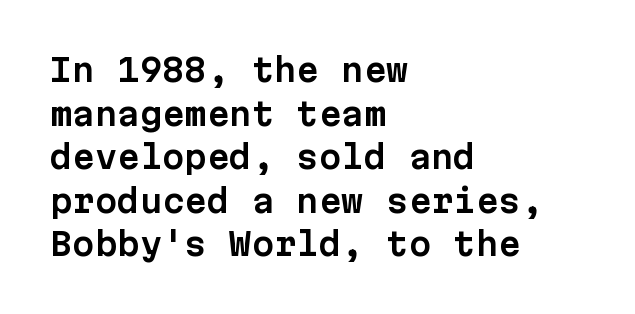
Q: Is the text italic (slanted)? A: No, it is upright.
Q: Is the typeface a serif or a sans-serif typeface? A: Sans-serif.
Q: Is the text underlined? A: No.
Q: How is the paragraph aligned? A: Left-aligned.
Q: Is the spacing between letters normal or unusually wide? A: Normal.
Q: Is the spacing between lines tight, normal or loose? A: Normal.
Q: Width (condensed, normal, or wide)? A: Normal.
Q: Stroke contrast? A: Low.
Q: x-height? A: Medium.
Q: Monospaced? A: Yes.
